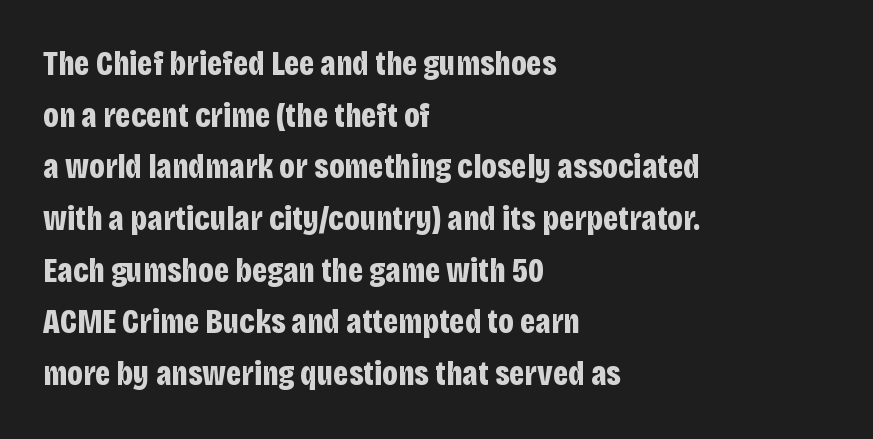
The passage shown is typeset with a sans-serif family. Horizontal bands of white between lines are of average thickness. If you drew a ruler down the left edge, every line would touch it. The passage shown is typed in a proportional face where columns would drift.
